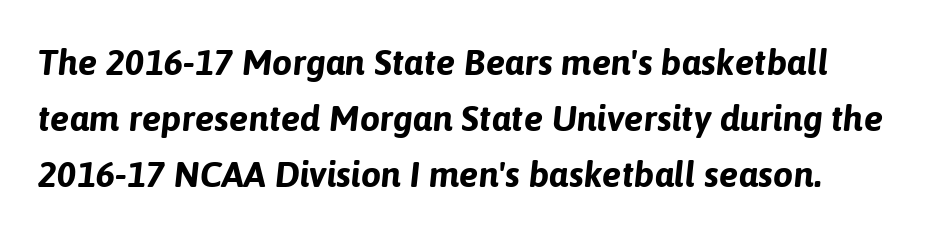
{"italic": "yes", "lean": "right", "slant_degrees": 6, "bold": "yes", "weight": "bold", "width": "normal", "stroke_contrast": "low", "x_height": "medium", "monospaced": "no", "underline": "no", "line_spacing": "normal", "line_spacing_ratio": 1.56, "letter_spacing": "normal", "letter_spacing_em": 0.0, "glyph_px": 36}
